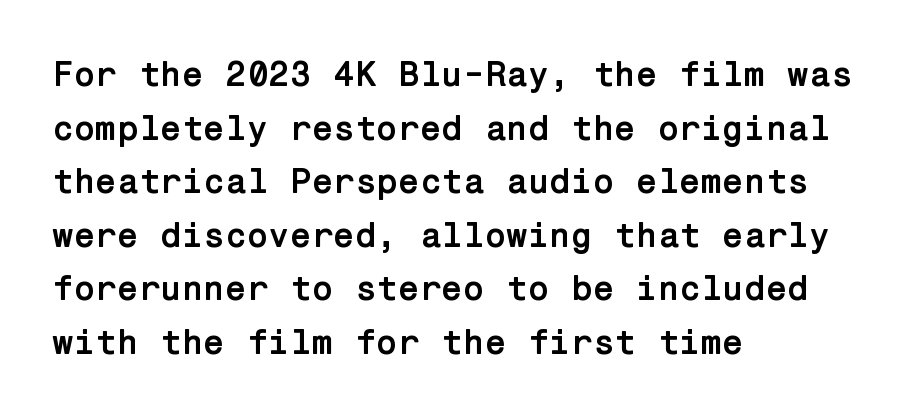
Q: Is the text bold? A: Yes.
Q: Is the text italic (slanted)? A: No, it is upright.
Q: Is the typeface a serif or a sans-serif typeface? A: Sans-serif.
Q: Is the text underlined? A: No.
Q: How is the paragraph aligned? A: Left-aligned.
Q: Is the spacing between letters normal or unusually wide? A: Normal.
Q: Is the spacing between lines tight, normal or loose? A: Normal.
Q: Width (condensed, normal, or wide)? A: Normal.
Q: Stroke contrast? A: Low.
Q: x-height? A: Medium.
